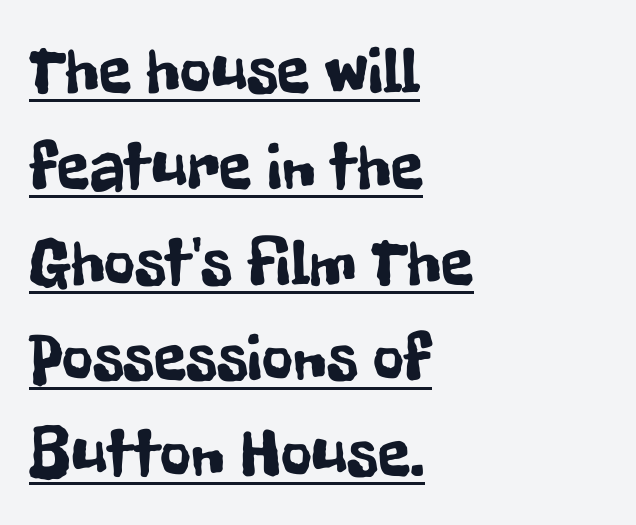
{"serif": "no", "italic": "no", "width": "condensed", "stroke_contrast": "low", "x_height": "medium", "monospaced": "no", "underline": "yes", "align": "left", "line_spacing": "normal", "line_spacing_ratio": 1.43, "letter_spacing": "normal", "letter_spacing_em": 0.0, "glyph_px": 67}
